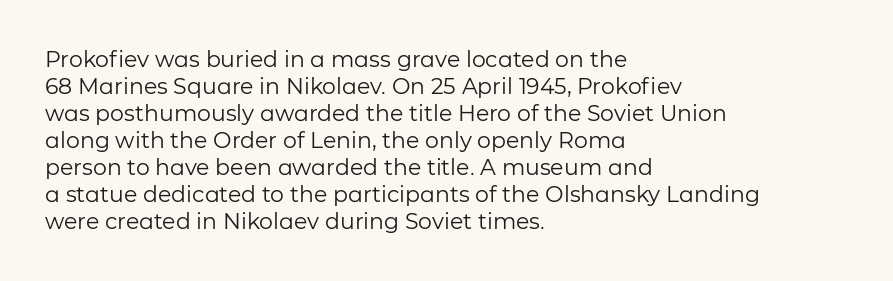
Beneath every word, the page is bare. The lettering holds an erect, upright posture throughout. Caption: face not bold, strokes unweighted. The gaps between neighbouring characters are ordinary and unremarkable.
